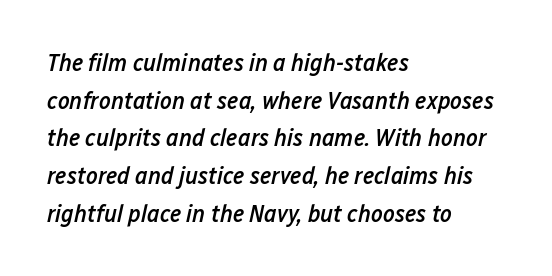
The image shows 25 px text type, italic (leaning right); set left-aligned, normal line spacing (1.51x), normal letter spacing, not underlined.
